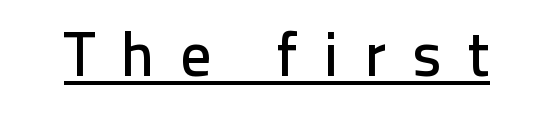
Q: Is the text italic (slanted)? A: No, it is upright.
Q: Is the typeface a serif or a sans-serif typeface? A: Sans-serif.
Q: Is the text underlined? A: Yes.
Q: Is the spacing between letters normal or unusually wide? A: Unusually wide.
Q: Width (condensed, normal, or wide)? A: Normal.
Q: Stroke contrast? A: Low.
Q: x-height? A: Medium.
Q: Monospaced? A: No.
